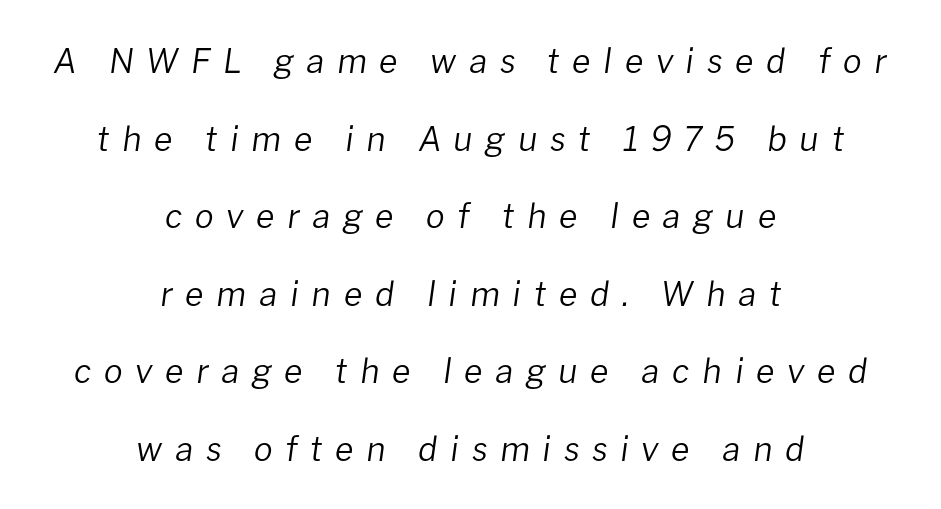
It's the slanting kind of type. The whitespace from short lines is split evenly between both sides. Loose tracking; the words dissolve into strings of separated letters. Nothing heavy about these letters — not bold at all. Do the characters align in a grid? No, the font is proportional. The designer dialed line spacing up above the default.
